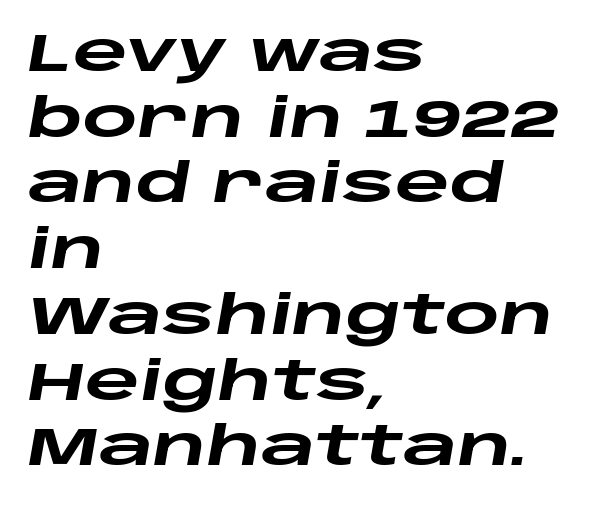
The image shows 53 px heavy, wide type, italic (leaning right); set left-aligned, line spacing 1.24x, normal letter spacing, not underlined; low stroke contrast and a large x-height.
